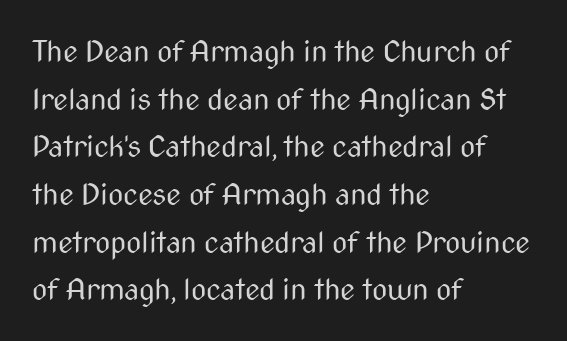
{"serif": "no", "italic": "no", "bold": "no", "weight": "regular", "width": "condensed", "stroke_contrast": "medium", "x_height": "medium", "monospaced": "no", "underline": "no", "align": "left", "line_spacing": "normal", "line_spacing_ratio": 1.59, "letter_spacing": "normal", "letter_spacing_em": 0.0, "glyph_px": 30}
